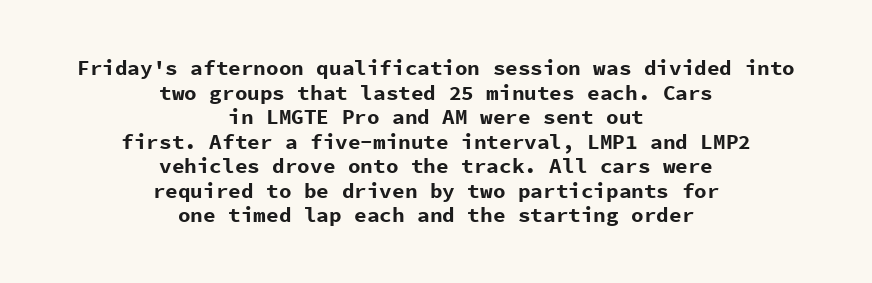
Q: Is the text bold? A: Yes.
Q: Is the text italic (slanted)? A: No, it is upright.
Q: Is the text underlined? A: No.
Q: How is the paragraph aligned? A: Centered.
Q: Is the spacing between letters normal or unusually wide? A: Normal.
